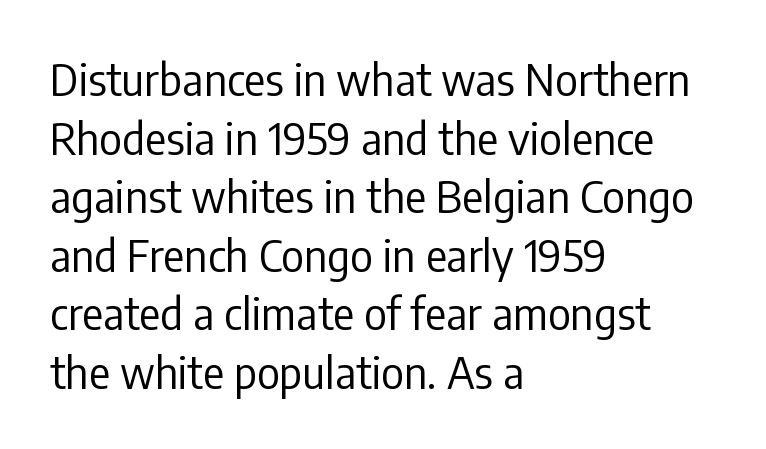
The image shows 44 px regular-weight, condensed sans-serif type, upright; set left-aligned, normal line spacing (1.33x), normal letter spacing, not underlined; low stroke contrast and a medium x-height.
